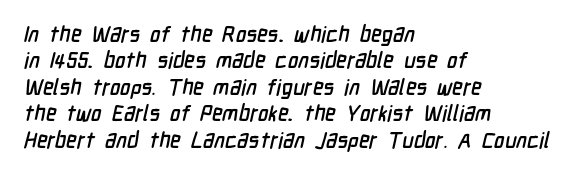
{"underline": "no", "align": "left", "line_spacing_ratio": 1.2, "letter_spacing": "normal", "letter_spacing_em": 0.0, "glyph_px": 22}
